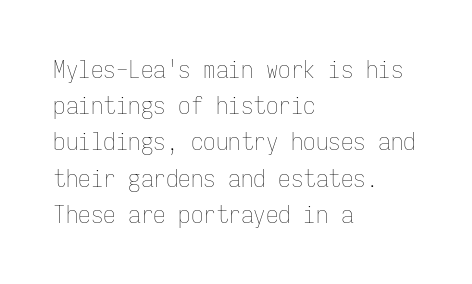
The image shows 25 px text type, upright; set left-aligned, normal line spacing (1.45x), normal letter spacing, not underlined.
